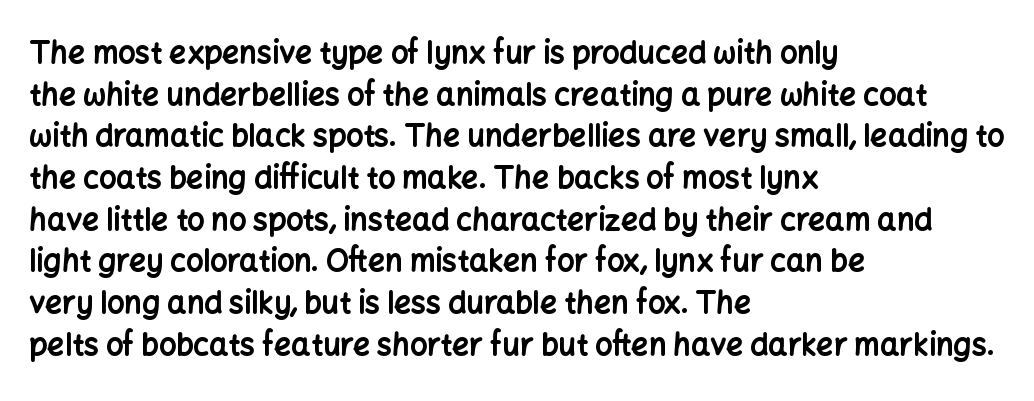
Q: Is the text bold? A: Yes.
Q: Is the text italic (slanted)? A: No, it is upright.
Q: Is the typeface a serif or a sans-serif typeface? A: Sans-serif.
Q: Is the text underlined? A: No.
Q: How is the paragraph aligned? A: Left-aligned.
Q: Is the spacing between letters normal or unusually wide? A: Normal.
Q: Is the spacing between lines tight, normal or loose? A: Normal.
Q: Width (condensed, normal, or wide)? A: Normal.
Q: Stroke contrast? A: Low.
Q: x-height? A: Medium.
Q: Monospaced? A: No.
